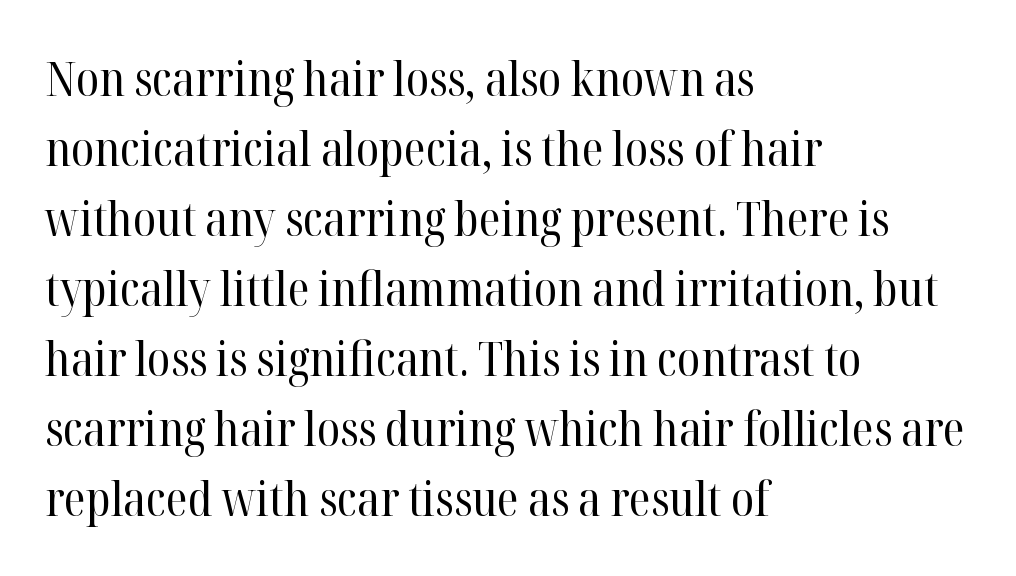
{"serif": "yes", "italic": "no", "bold": "no", "weight": "regular", "width": "normal", "stroke_contrast": "high", "x_height": "medium", "monospaced": "no", "underline": "no", "align": "left", "line_spacing": "normal", "line_spacing_ratio": 1.49, "letter_spacing": "normal", "letter_spacing_em": 0.0, "glyph_px": 47}
